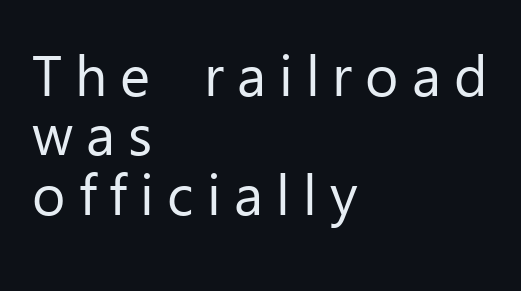
{"serif": "no", "italic": "no", "bold": "no", "weight": "regular", "width": "normal", "stroke_contrast": "low", "x_height": "medium", "monospaced": "no", "underline": "no", "align": "left", "line_spacing": "tight", "line_spacing_ratio": 1.04, "letter_spacing": "wide", "letter_spacing_em": 0.23, "glyph_px": 57}
